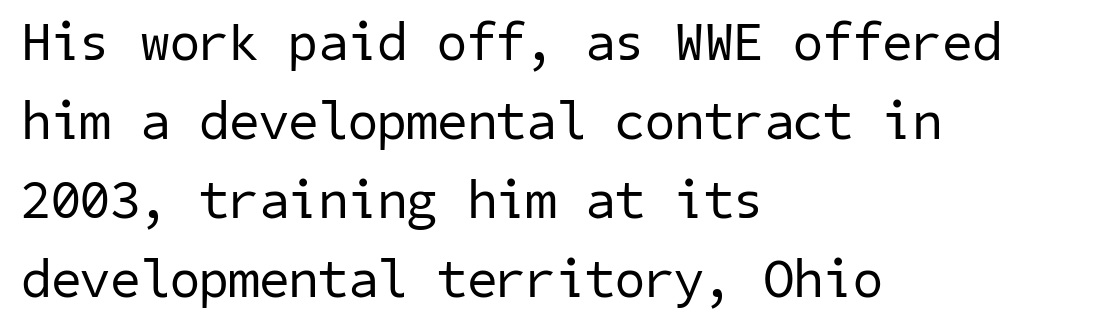
The image shows 54 px regular-weight sans-serif type; set left-aligned, normal line spacing (1.46x), normal letter spacing, not underlined; low stroke contrast and a medium x-height.
